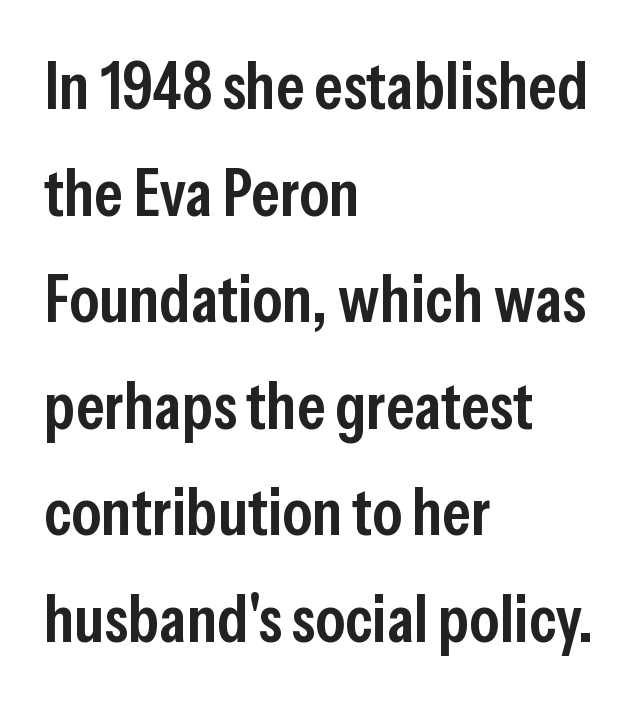
The image shows 67 px semibold, condensed sans-serif type, upright; set left-aligned, normal line spacing (1.59x), normal letter spacing, not underlined; low stroke contrast and a medium x-height.
